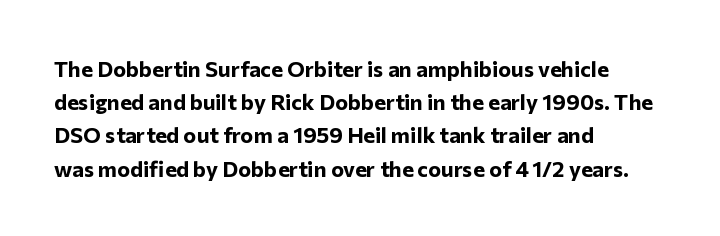
{"italic": "no", "bold": "yes", "underline": "no", "align": "left", "line_spacing": "normal", "line_spacing_ratio": 1.51, "letter_spacing": "normal", "letter_spacing_em": 0.0, "glyph_px": 22}
